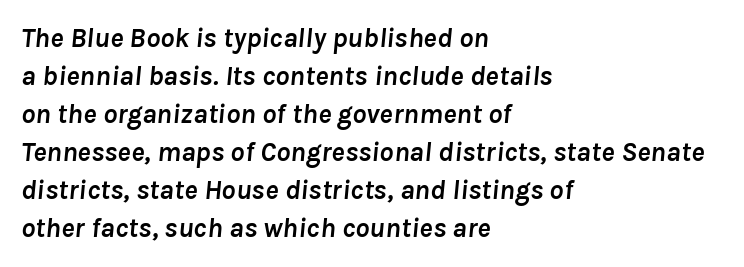
The image shows 28 px semibold type, italic (leaning right); set left-aligned, normal line spacing (1.36x), normal letter spacing, not underlined; low stroke contrast and a medium x-height.
